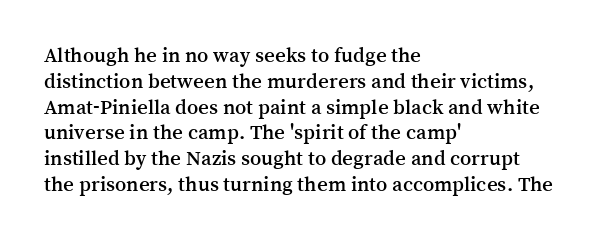
The image shows 21 px text type, upright; set left-aligned, line spacing 1.23x, normal letter spacing, not underlined.
